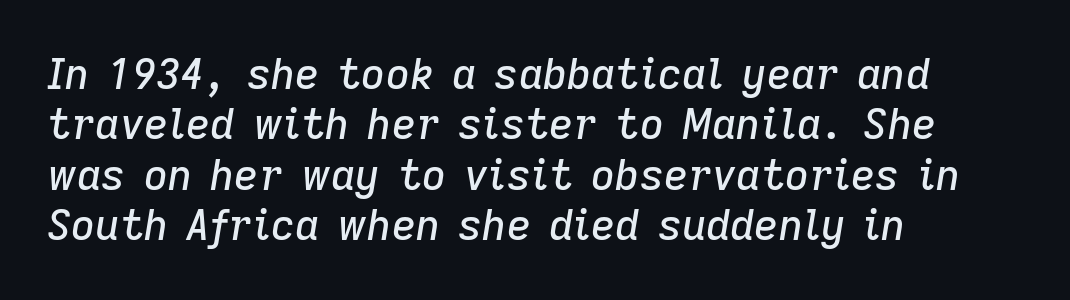
These lines are set flush left with a ragged right edge. Tall strokes in this sample are angled rather than plumb. The passage shown is not underscored anywhere. The letters advance in unequal steps, a hallmark of proportional type. The gaps between neighbouring characters are ordinary and unremarkable.
